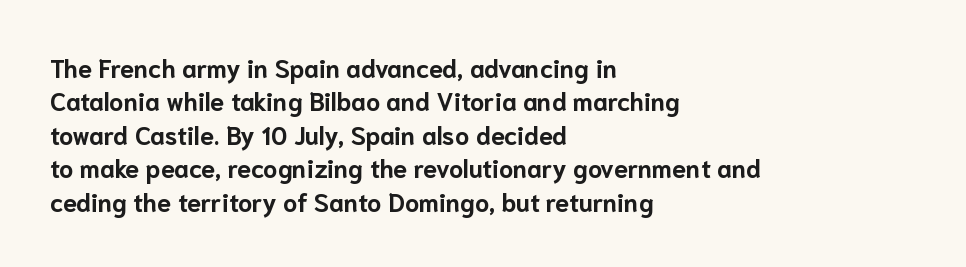
Q: Is the text bold? A: Yes.
Q: Is the text italic (slanted)? A: No, it is upright.
Q: Is the text underlined? A: No.
Q: How is the paragraph aligned? A: Left-aligned.
Q: Is the spacing between letters normal or unusually wide? A: Normal.
Q: Is the spacing between lines tight, normal or loose? A: Normal.
